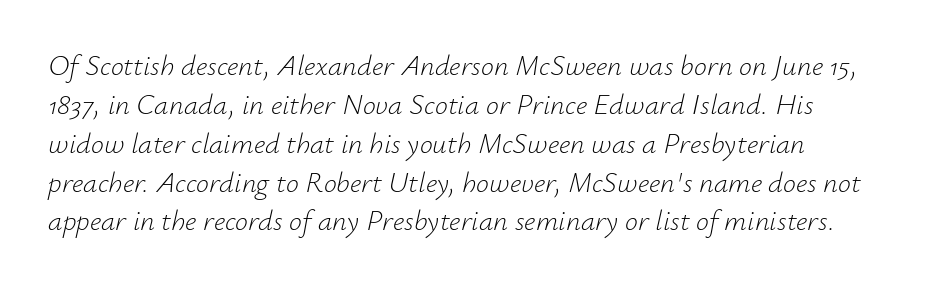
{"italic": "yes", "lean": "right", "slant_degrees": 12, "bold": "no", "weight": "light", "width": "normal", "stroke_contrast": "low", "x_height": "small", "monospaced": "no", "underline": "no", "line_spacing": "normal", "line_spacing_ratio": 1.34, "letter_spacing": "normal", "letter_spacing_em": 0.0, "glyph_px": 29}
